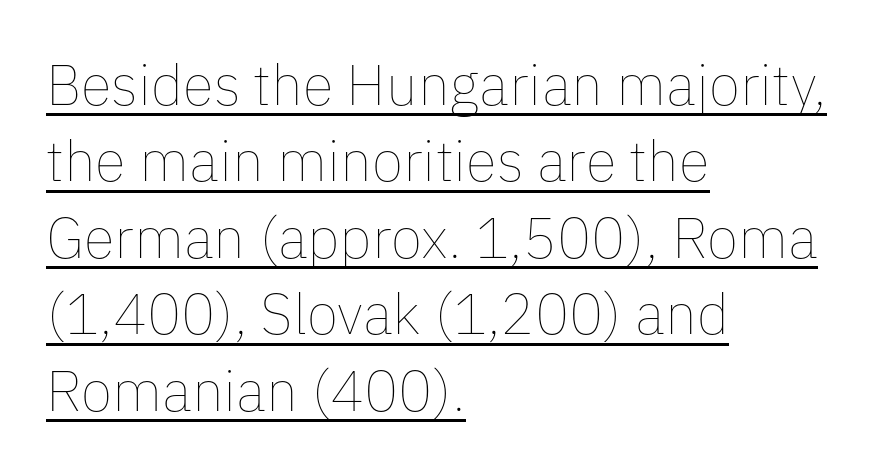
Q: Is the text bold? A: No.
Q: Is the text italic (slanted)? A: No, it is upright.
Q: Is the text underlined? A: Yes.
Q: How is the paragraph aligned? A: Left-aligned.
Q: Is the spacing between letters normal or unusually wide? A: Normal.
Q: Is the spacing between lines tight, normal or loose? A: Normal.
Q: Width (condensed, normal, or wide)? A: Normal.
Q: Stroke contrast? A: Low.
Q: x-height? A: Medium.
Q: Monospaced? A: No.
